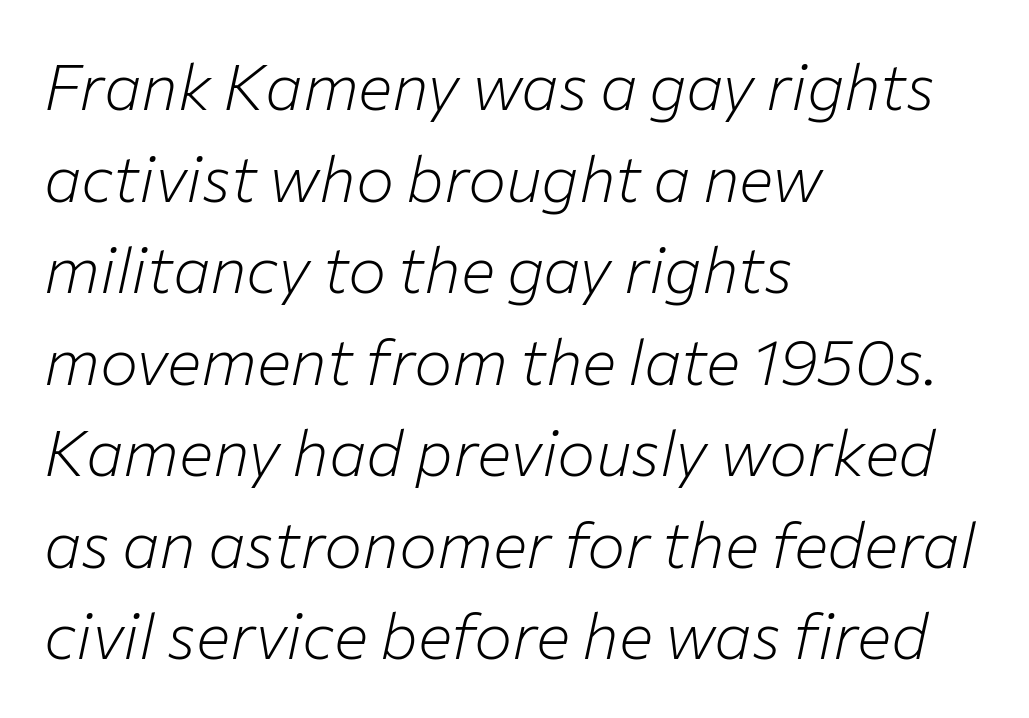
The image shows 64 px light type, italic (leaning right); set left-aligned, normal line spacing (1.43x), normal letter spacing, not underlined; low stroke contrast and a medium x-height.
